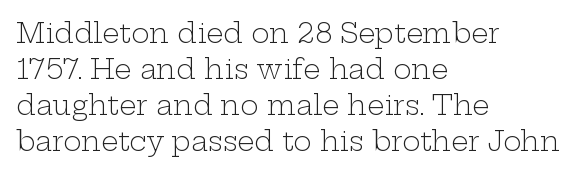
The image shows 27 px text type, upright; set left-aligned, normal line spacing (1.33x), normal letter spacing, not underlined.
